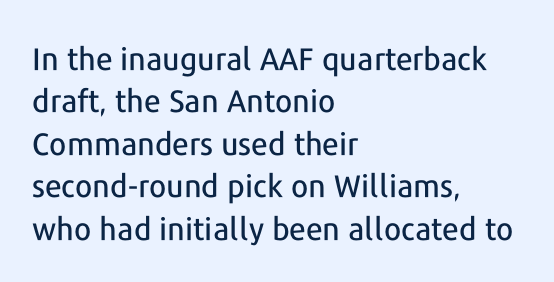
The compositor pushed each line to the left boundary. The axis of the letterforms is exactly vertical. Leading matches the norm, producing a regular column. The passage shown is typed in a proportional face where columns would drift.
